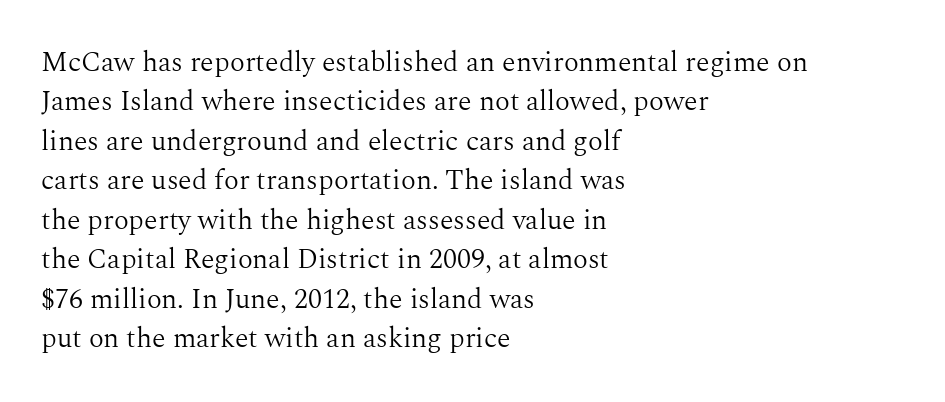
Q: Is the text bold? A: No.
Q: Is the text italic (slanted)? A: No, it is upright.
Q: Is the typeface a serif or a sans-serif typeface? A: Serif.
Q: Is the text underlined? A: No.
Q: How is the paragraph aligned? A: Left-aligned.
Q: Is the spacing between letters normal or unusually wide? A: Normal.
Q: Is the spacing between lines tight, normal or loose? A: Normal.
Q: Width (condensed, normal, or wide)? A: Normal.
Q: Stroke contrast? A: Medium.
Q: x-height? A: Medium.
Q: Monospaced? A: No.
